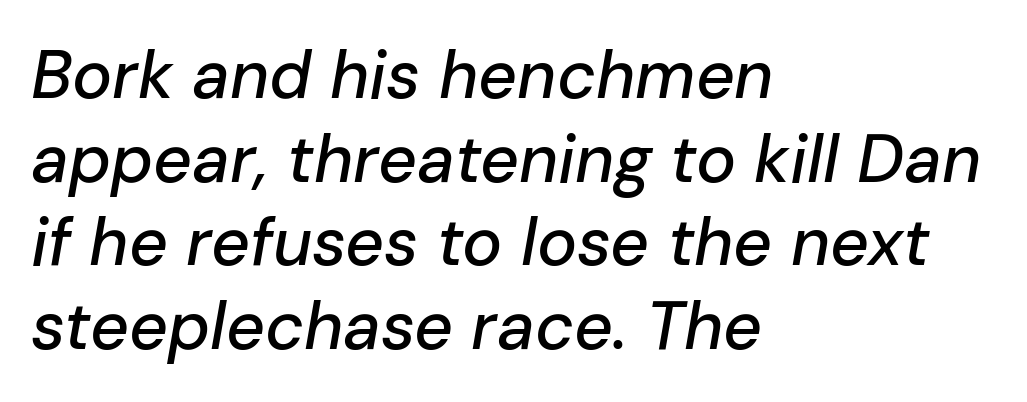
Q: Is the text italic (slanted)? A: Yes, it leans right by about 10 degrees.
Q: Is the text underlined? A: No.
Q: How is the paragraph aligned? A: Left-aligned.
Q: Is the spacing between letters normal or unusually wide? A: Normal.
Q: Is the spacing between lines tight, normal or loose? A: Normal.
Q: Width (condensed, normal, or wide)? A: Normal.
Q: Stroke contrast? A: Low.
Q: x-height? A: Medium.
Q: Monospaced? A: No.
